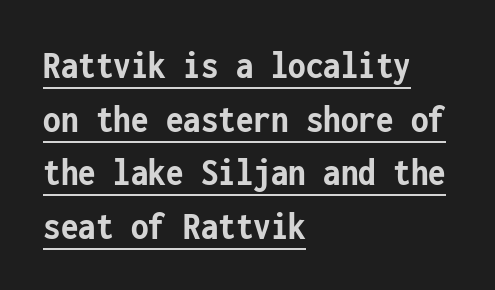
The image shows 40 px semibold, condensed sans-serif type, upright, monospaced; set left-aligned, normal line spacing (1.34x), normal letter spacing, underlined; low stroke contrast and a medium x-height.
